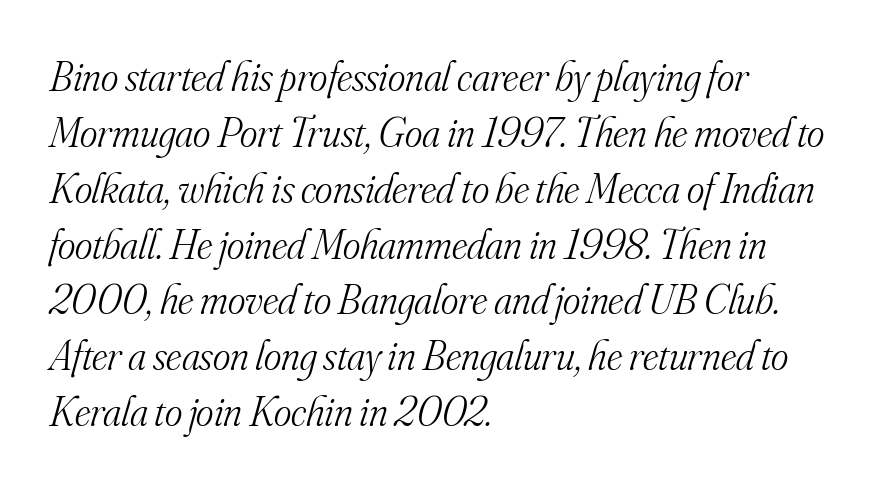
{"serif": "yes", "italic": "yes", "lean": "right", "slant_degrees": 16, "bold": "no", "weight": "light", "width": "normal", "stroke_contrast": "medium", "x_height": "small", "monospaced": "no", "underline": "no", "align": "left", "line_spacing": "normal", "line_spacing_ratio": 1.33, "letter_spacing": "normal", "letter_spacing_em": 0.0, "glyph_px": 42}
